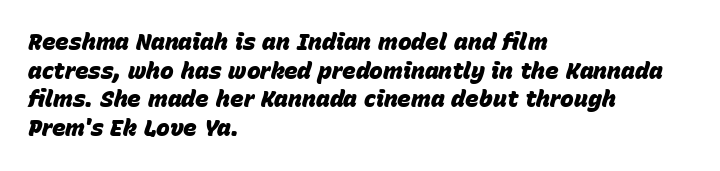
Slanted lettering throughout. Successive baselines arrive at the customary interval. The sample has been set heavy, in full bold. The text block is weighted toward the left margin, trailing off unevenly rightward. The letters sit at their default tracking, neither squeezed nor spread.
